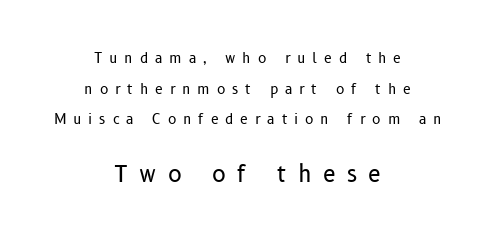
The image shows 23 px text type, upright; set centered, loose line spacing (2.18x), unusually wide letter spacing (+0.49 em), not underlined; the second (bottom) block is 1.64x larger.
